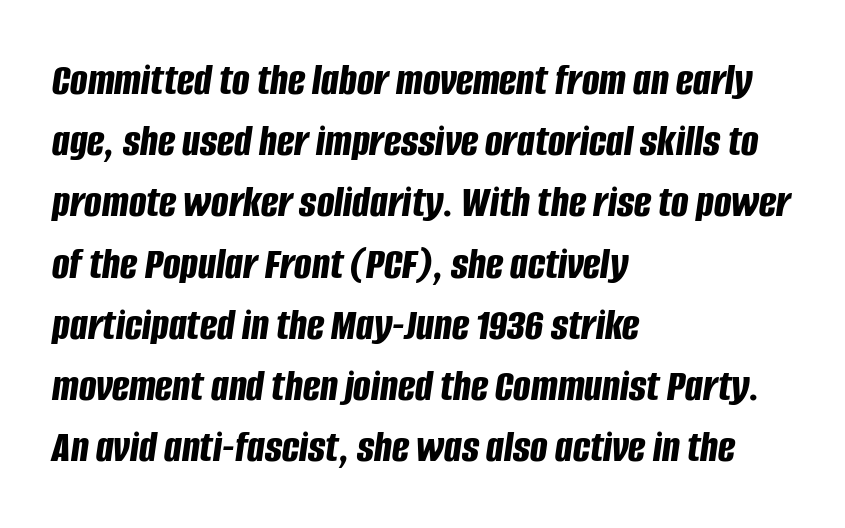
Q: Is the text bold? A: Yes.
Q: Is the text italic (slanted)? A: Yes, it leans right by about 8 degrees.
Q: Is the text underlined? A: No.
Q: How is the paragraph aligned? A: Left-aligned.
Q: Is the spacing between letters normal or unusually wide? A: Normal.
Q: Is the spacing between lines tight, normal or loose? A: Normal.
Q: Width (condensed, normal, or wide)? A: Condensed.
Q: Stroke contrast? A: Low.
Q: x-height? A: Large.
Q: Monospaced? A: No.
